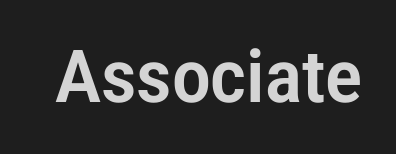
Q: Is the text italic (slanted)? A: No, it is upright.
Q: Is the typeface a serif or a sans-serif typeface? A: Sans-serif.
Q: Is the text underlined? A: No.
Q: Is the spacing between letters normal or unusually wide? A: Normal.
Q: Width (condensed, normal, or wide)? A: Condensed.
Q: Stroke contrast? A: Low.
Q: x-height? A: Medium.
Q: Monospaced? A: No.
